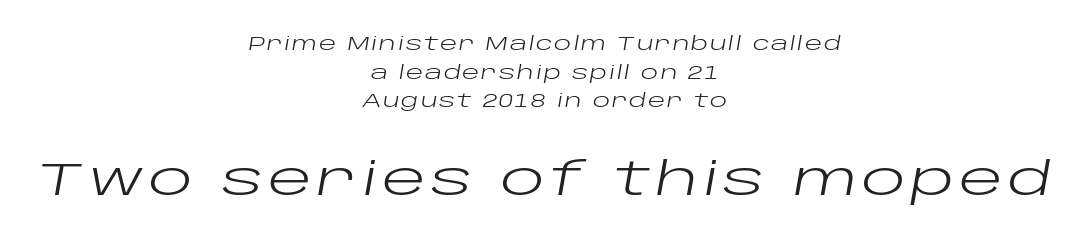
The face looks like a standard text weight, possibly lighter. Successive baselines arrive at the customary interval. Horizontally, the lines are justified to the midpoint only. Any mark beneath the type? The region is blank.
